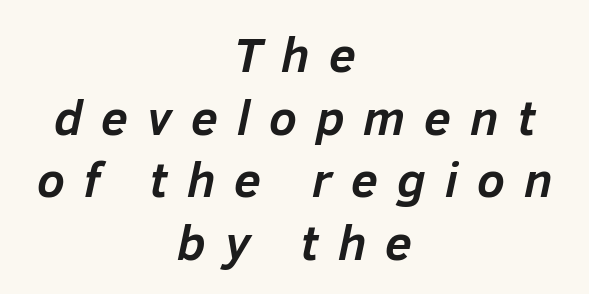
{"italic": "yes", "lean": "right", "slant_degrees": 12, "bold": "yes", "weight": "semibold", "width": "normal", "stroke_contrast": "low", "x_height": "medium", "monospaced": "no", "underline": "no", "align": "center", "line_spacing": "normal", "line_spacing_ratio": 1.28, "letter_spacing": "wide", "letter_spacing_em": 0.39, "glyph_px": 49}
